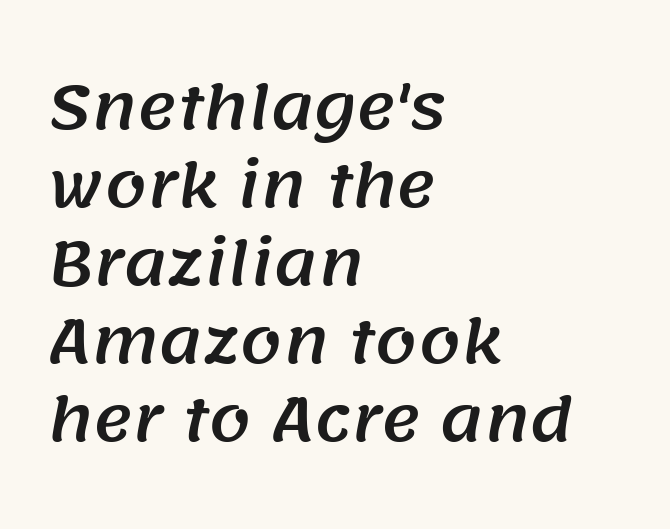
{"serif": "no", "width": "normal", "stroke_contrast": "medium", "x_height": "large", "monospaced": "no", "underline": "no", "align": "left", "line_spacing": "normal", "line_spacing_ratio": 1.3, "letter_spacing": "normal", "letter_spacing_em": 0.0, "glyph_px": 60}
